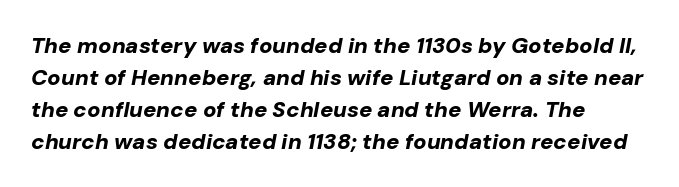
{"italic": "yes", "lean": "right", "slant_degrees": 10, "bold": "yes", "underline": "no", "align": "left", "line_spacing": "normal", "line_spacing_ratio": 1.45, "letter_spacing": "normal", "letter_spacing_em": 0.0, "glyph_px": 22}
